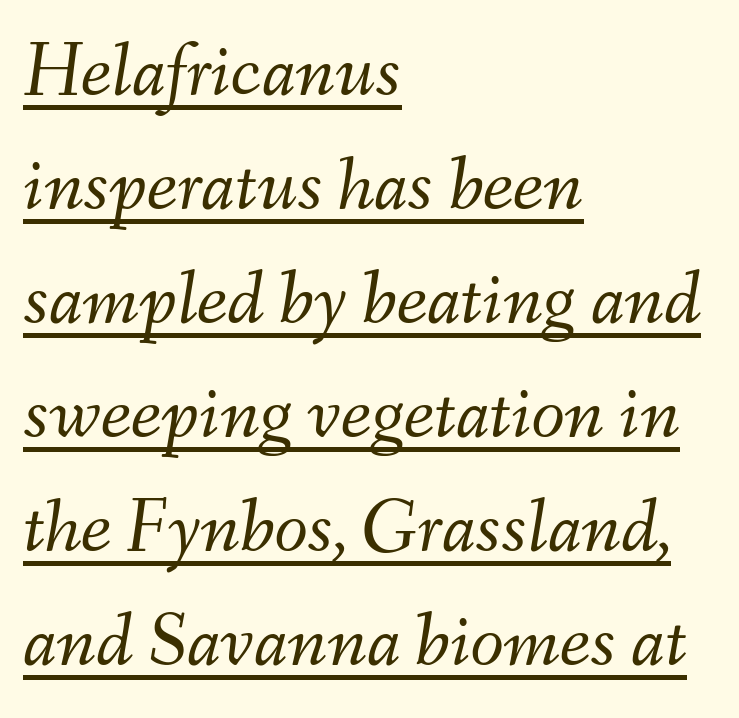
Has an underline been added? It has. Characters follow at the spacing the type designer built in. Line starts are locked; line ends wander. Stem width sits at or under what a default text font uses. Designer's note — italics engaged. Notice how descenders clear the ascenders below comfortably — that's standard leading.
